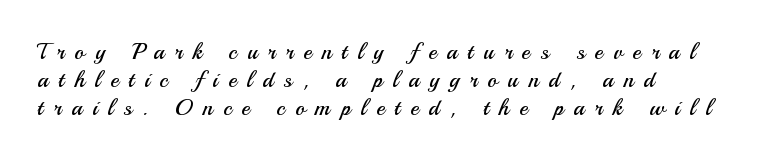
{"bold": "no", "underline": "no", "line_spacing_ratio": 1.22, "letter_spacing": "wide", "letter_spacing_em": 0.44, "glyph_px": 23}
